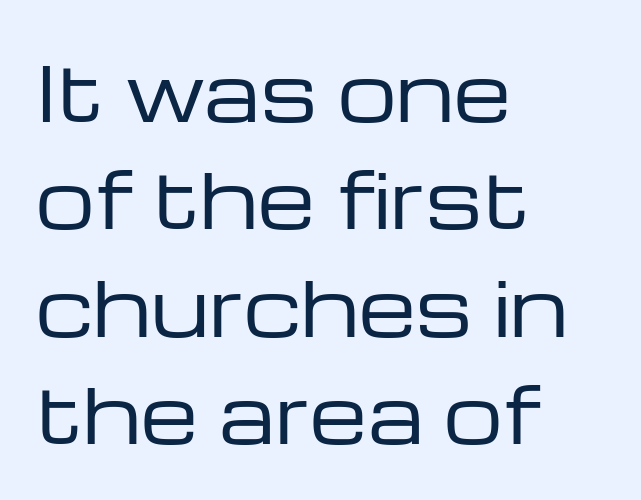
{"serif": "no", "italic": "no", "bold": "no", "weight": "regular", "width": "wide", "stroke_contrast": "low", "x_height": "medium", "monospaced": "no", "underline": "no", "align": "left", "line_spacing": "normal", "line_spacing_ratio": 1.45, "letter_spacing": "normal", "letter_spacing_em": 0.0, "glyph_px": 74}
